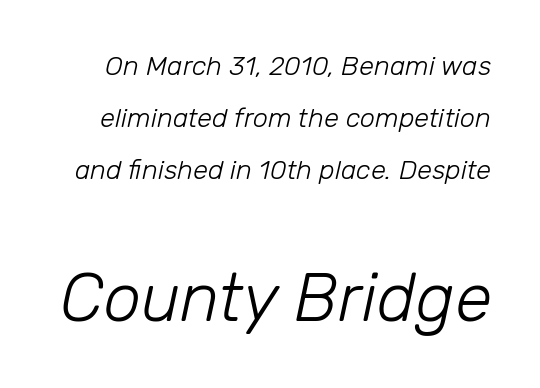
Which of the two is more prominent by size? The second, at the bottom. Weight class: somewhere from thin through regular. Is the type slanted? Yes — the strokes lean at a clear angle. Leading is clearly above the norm, producing a sparse column.
